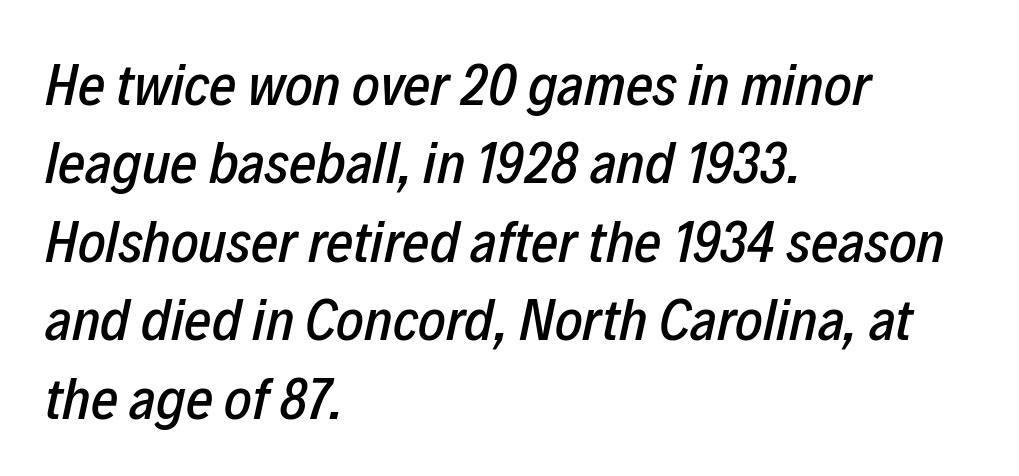
Designer's note — italics engaged. The rows are spaced the way most documents space them. Notice how the passage keeps a crisp vertical edge on the left only. Each letter keeps its own natural width here, so spacing adapts to shape. Compared with typical body copy, the letter spacing here is the same. The specimen omits any rule beneath the text block's lines.
